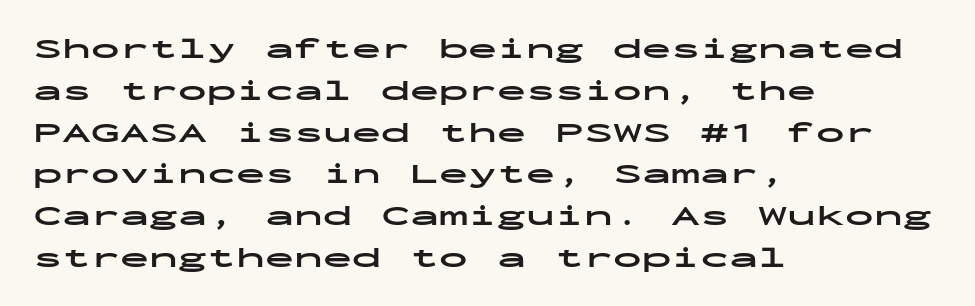
Q: Is the text bold? A: Yes.
Q: Is the text italic (slanted)? A: No, it is upright.
Q: Is the typeface a serif or a sans-serif typeface? A: Sans-serif.
Q: Is the text underlined? A: No.
Q: How is the paragraph aligned? A: Left-aligned.
Q: Is the spacing between letters normal or unusually wide? A: Normal.
Q: Is the spacing between lines tight, normal or loose? A: Normal.
Q: Width (condensed, normal, or wide)? A: Wide.
Q: Stroke contrast? A: Low.
Q: x-height? A: Medium.
Q: Monospaced? A: Yes.
